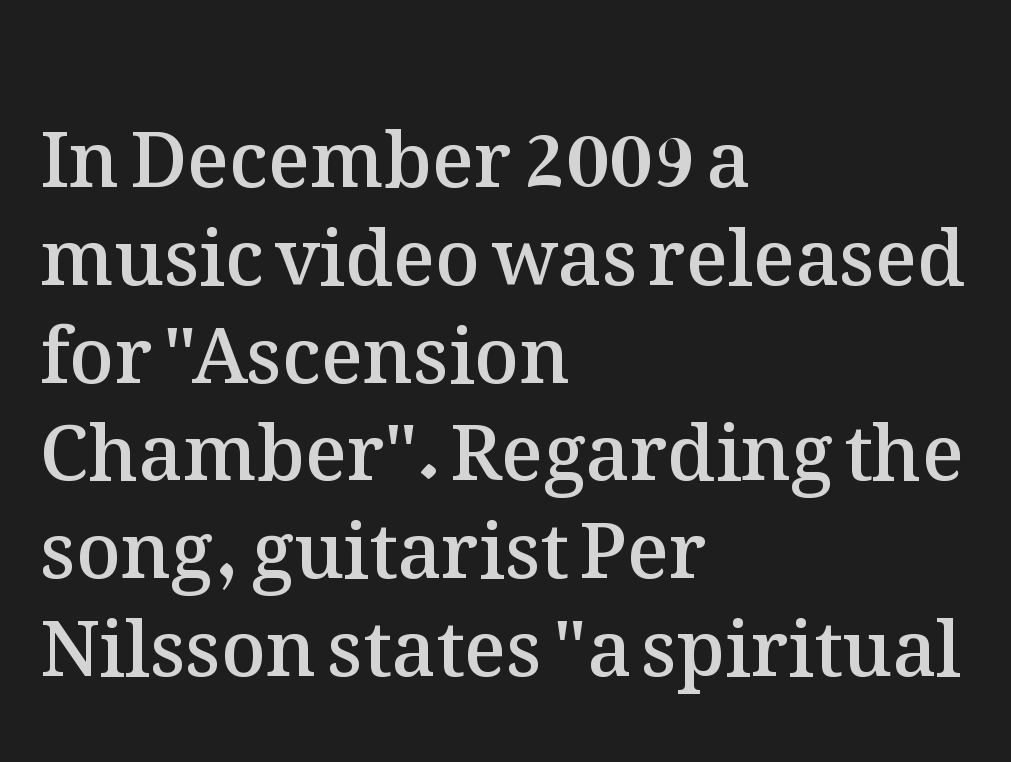
The face used here is proportionally spaced, like ordinary book or web type. The rendering uses a moderate line-height, typical for paragraphs. This sample uses an upright cut, with every glyph sitting square on the baseline. This rendering features lettering with no underline.
